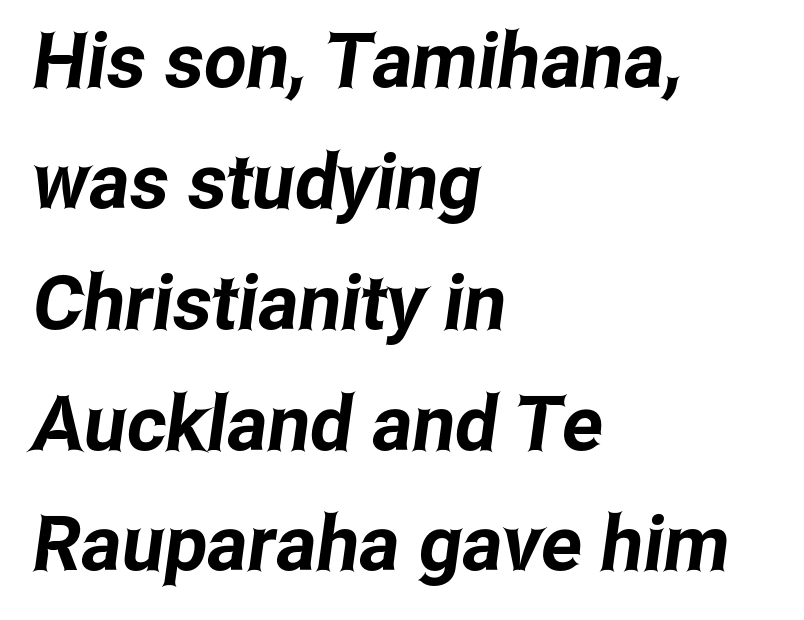
The image shows 76 px condensed sans-serif type; set left-aligned, normal line spacing (1.59x), normal letter spacing, not underlined; low stroke contrast and a medium x-height.
